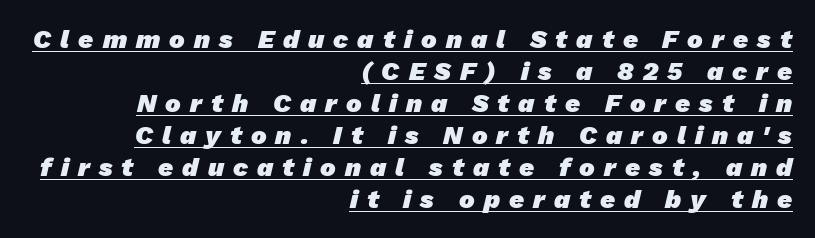
Q: Is the text bold? A: Yes.
Q: Is the text underlined? A: Yes.
Q: How is the paragraph aligned? A: Right-aligned.
Q: Is the spacing between letters normal or unusually wide? A: Unusually wide.
